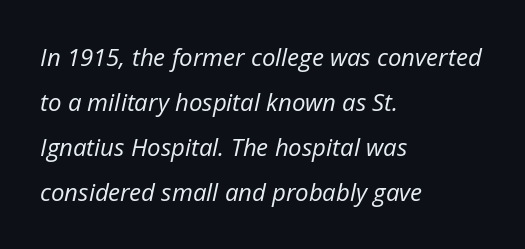
{"italic": "yes", "lean": "right", "slant_degrees": 12, "bold": "no", "underline": "no", "align": "left", "line_spacing_ratio": 1.87, "letter_spacing": "normal", "letter_spacing_em": 0.0, "glyph_px": 24}
